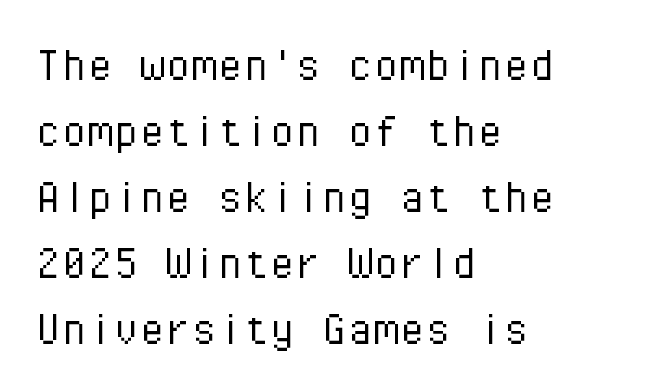
{"serif": "no", "italic": "no", "bold": "no", "weight": "light", "width": "normal", "stroke_contrast": "low", "x_height": "medium", "monospaced": "yes", "underline": "no", "align": "left", "line_spacing": "normal", "line_spacing_ratio": 1.27, "letter_spacing": "normal", "letter_spacing_em": 0.0, "glyph_px": 52}
